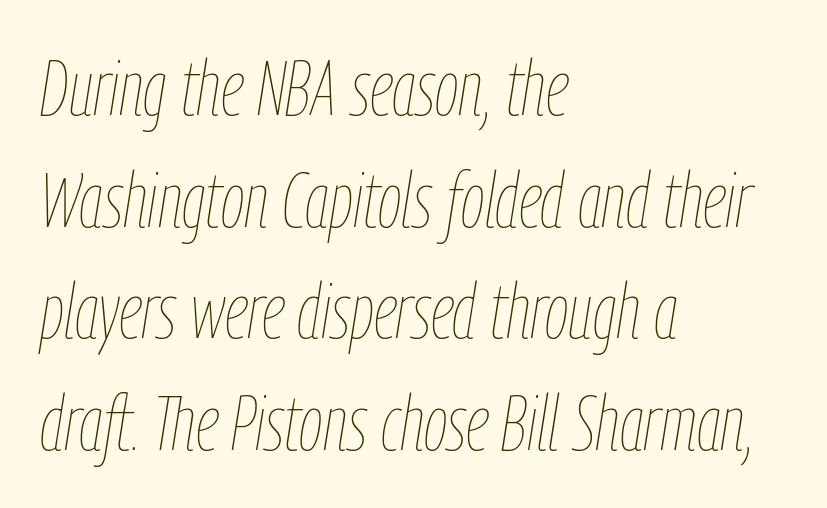
{"italic": "yes", "lean": "right", "slant_degrees": 9, "bold": "no", "weight": "thin", "width": "condensed", "stroke_contrast": "low", "x_height": "medium", "monospaced": "no", "underline": "no", "align": "left", "line_spacing": "normal", "line_spacing_ratio": 1.45, "letter_spacing": "normal", "letter_spacing_em": 0.0, "glyph_px": 77}
